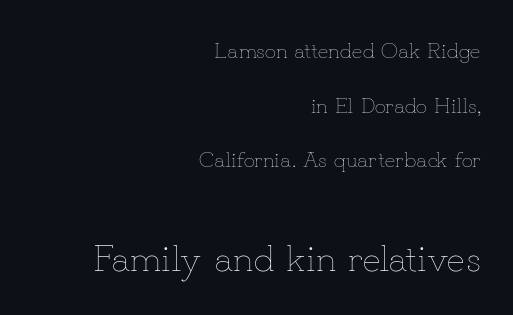
Q: Is the text bold? A: No.
Q: Is the text italic (slanted)? A: No, it is upright.
Q: Is the text underlined? A: No.
Q: How is the paragraph aligned? A: Right-aligned.
Q: Is the spacing between letters normal or unusually wide? A: Normal.
Q: Is the spacing between lines tight, normal or loose? A: Loose.
Q: Which block of text is set in a larger size, the first (top) or the second (bottom)? A: The second (bottom) one.
Q: Width (condensed, normal, or wide)? A: Normal.
Q: Stroke contrast? A: Low.
Q: x-height? A: Small.
Q: Monospaced? A: No.
